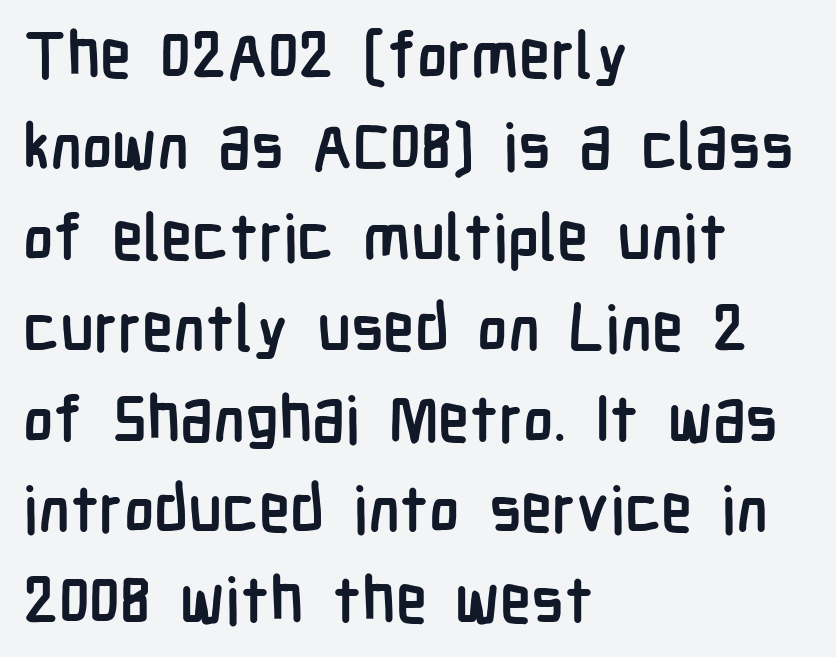
The image shows 64 px semibold, condensed sans-serif type, upright; set left-aligned, normal line spacing (1.42x), normal letter spacing, not underlined; low stroke contrast and a medium x-height.
